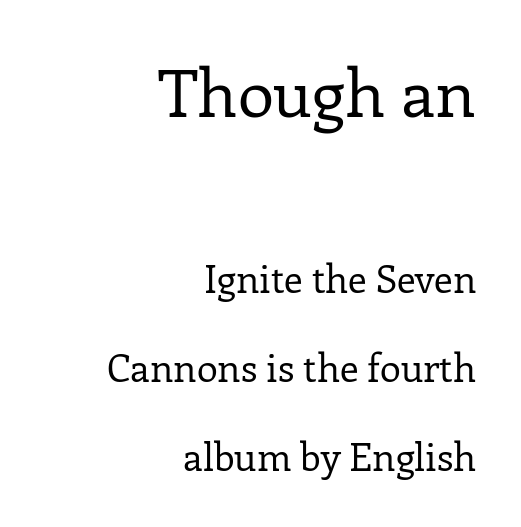
{"serif": "yes", "italic": "no", "bold": "no", "weight": "regular", "width": "normal", "stroke_contrast": "low", "x_height": "medium", "monospaced": "no", "underline": "no", "align": "right", "line_spacing": "loose", "line_spacing_ratio": 2.34, "letter_spacing": "normal", "letter_spacing_em": 0.0, "larger_block": "first", "size_ratio": 1.74, "glyph_px": 66}
